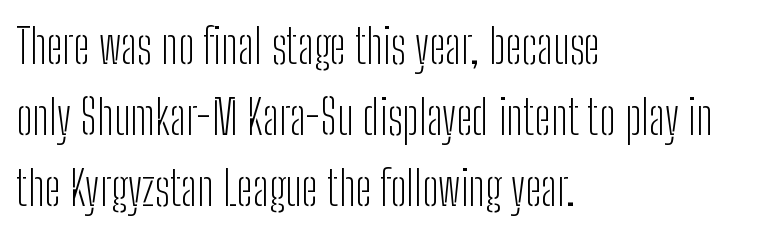
Q: Is the text bold? A: No.
Q: Is the text italic (slanted)? A: No, it is upright.
Q: Is the typeface a serif or a sans-serif typeface? A: Sans-serif.
Q: Is the text underlined? A: No.
Q: How is the paragraph aligned? A: Left-aligned.
Q: Is the spacing between letters normal or unusually wide? A: Normal.
Q: Is the spacing between lines tight, normal or loose? A: Normal.
Q: Width (condensed, normal, or wide)? A: Condensed.
Q: Stroke contrast? A: Low.
Q: x-height? A: Medium.
Q: Monospaced? A: No.
